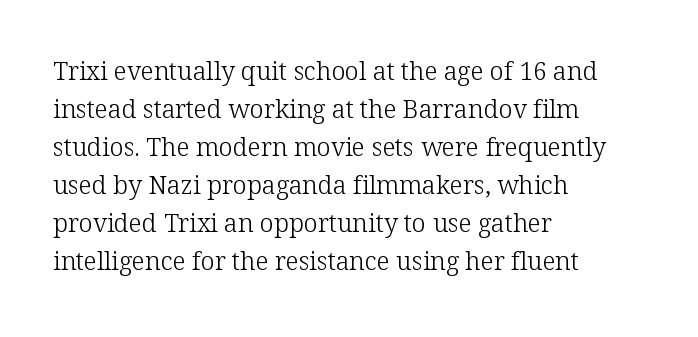
Q: Is the text bold? A: No.
Q: Is the text italic (slanted)? A: No, it is upright.
Q: Is the text underlined? A: No.
Q: How is the paragraph aligned? A: Left-aligned.
Q: Is the spacing between letters normal or unusually wide? A: Normal.
Q: Is the spacing between lines tight, normal or loose? A: Normal.
